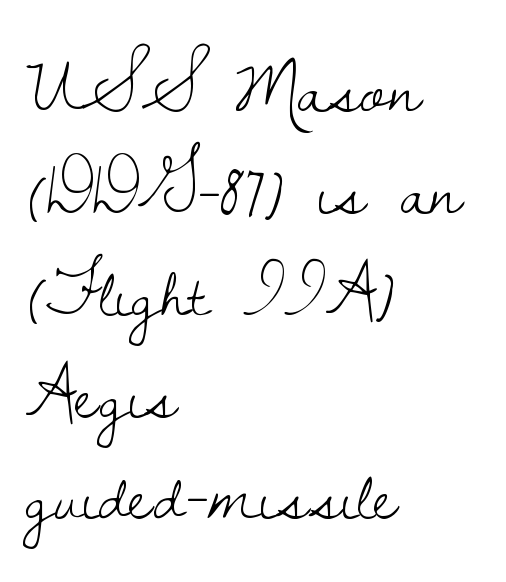
One glance says typical: line gaps are just what's usual. Horizontally, the lines are justified to the leading edge only. Nothing unusual about the tracking: characters are spaced as the font intends.
